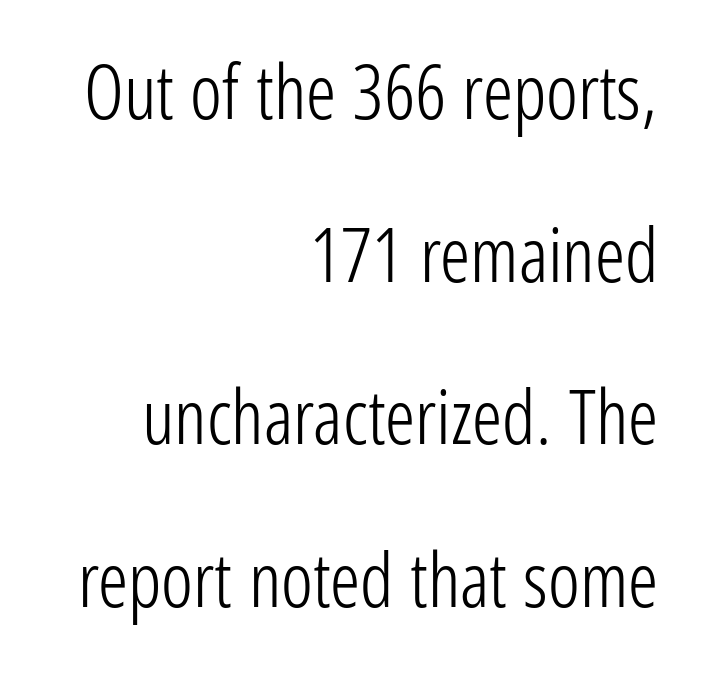
Q: Is the text bold? A: No.
Q: Is the text italic (slanted)? A: No, it is upright.
Q: Is the typeface a serif or a sans-serif typeface? A: Sans-serif.
Q: Is the text underlined? A: No.
Q: How is the paragraph aligned? A: Right-aligned.
Q: Is the spacing between letters normal or unusually wide? A: Normal.
Q: Is the spacing between lines tight, normal or loose? A: Loose.
Q: Width (condensed, normal, or wide)? A: Condensed.
Q: Stroke contrast? A: Low.
Q: x-height? A: Medium.
Q: Monospaced? A: No.
